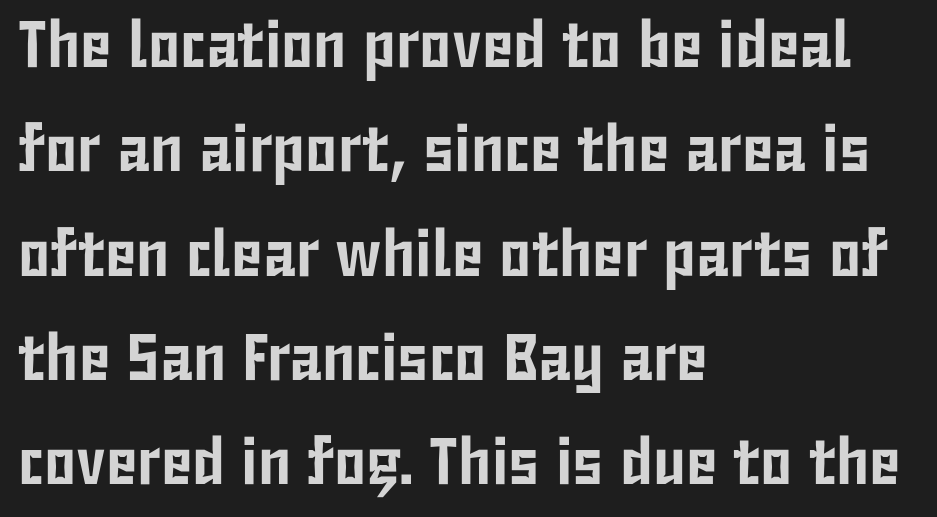
The image shows 66 px condensed sans-serif type, upright; set left-aligned, normal line spacing (1.58x), normal letter spacing, not underlined; low stroke contrast and a medium x-height.
